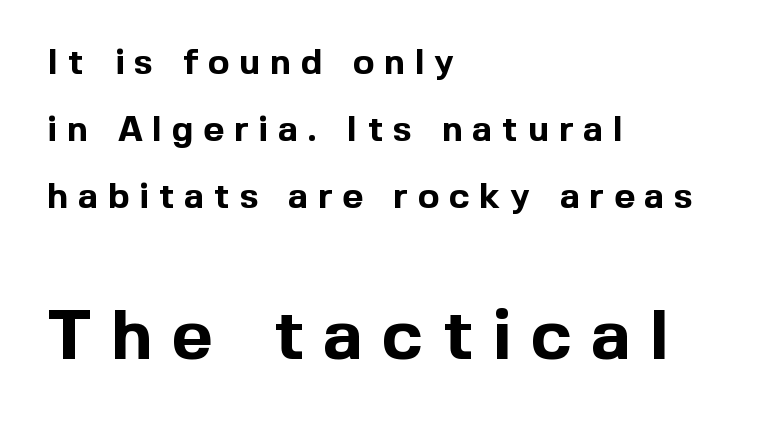
{"serif": "no", "italic": "no", "bold": "yes", "weight": "bold", "width": "normal", "x_height": "medium", "monospaced": "no", "underline": "no", "align": "left", "line_spacing_ratio": 1.86, "letter_spacing": "wide", "letter_spacing_em": 0.27, "larger_block": "second", "size_ratio": 1.97, "glyph_px": 71}
